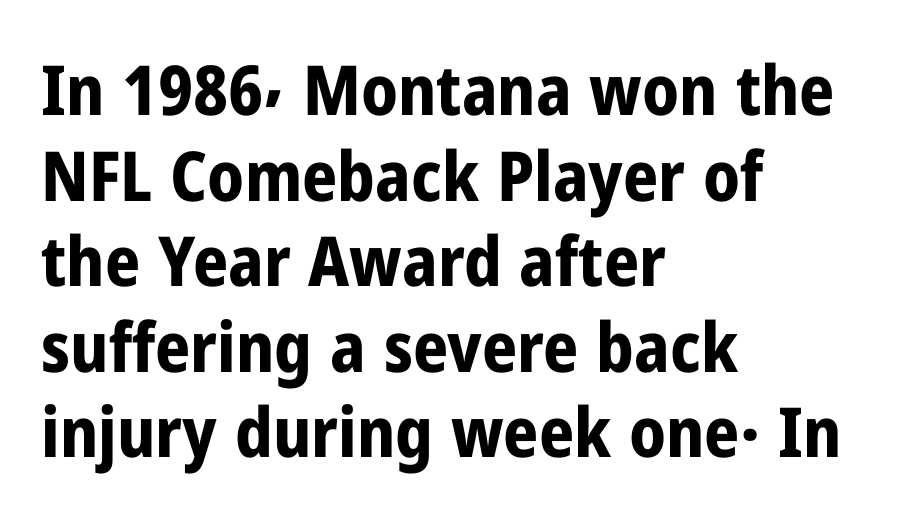
The image shows 69 px bold, condensed sans-serif type, upright; set left-aligned, line spacing 1.24x, normal letter spacing, not underlined; low stroke contrast and a medium x-height.
